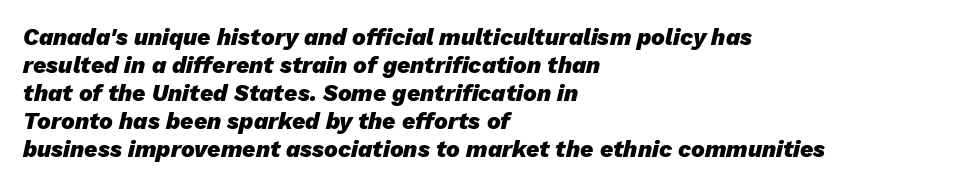
Q: Is the text bold? A: Yes.
Q: Is the text italic (slanted)? A: Yes, it leans right by about 13 degrees.
Q: Is the text underlined? A: No.
Q: How is the paragraph aligned? A: Left-aligned.
Q: Is the spacing between letters normal or unusually wide? A: Normal.
